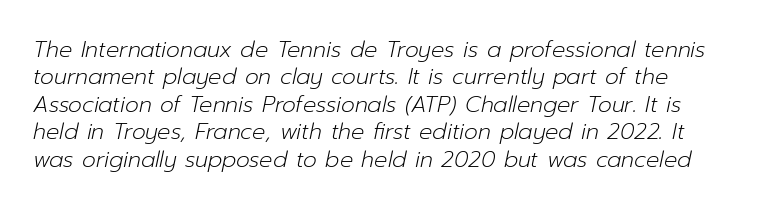
{"italic": "yes", "lean": "right", "slant_degrees": 12, "bold": "no", "underline": "no", "line_spacing": "normal", "line_spacing_ratio": 1.25, "letter_spacing": "normal", "letter_spacing_em": 0.0, "glyph_px": 22}
